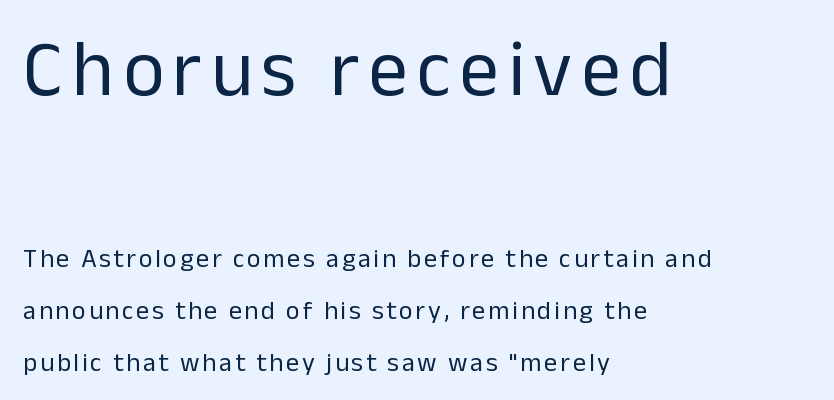
{"serif": "no", "italic": "no", "bold": "no", "weight": "regular", "width": "normal", "stroke_contrast": "low", "x_height": "medium", "monospaced": "no", "underline": "no", "align": "left", "line_spacing": "loose", "line_spacing_ratio": 1.99, "larger_block": "first", "size_ratio": 3.04, "glyph_px": 79}
